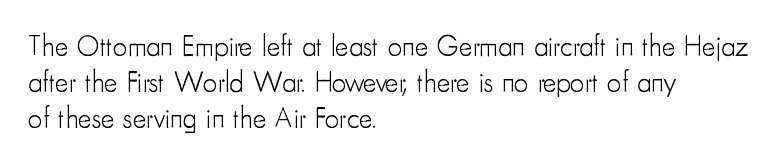
The image shows 29 px light, condensed sans-serif type, upright; set left-aligned, normal line spacing (1.25x), normal letter spacing, not underlined; low stroke contrast and a small x-height.
